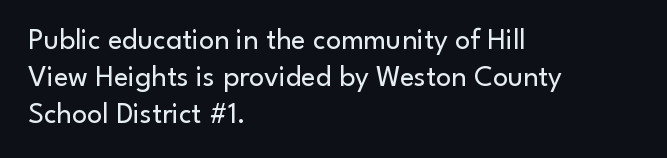
The image shows 30 px regular-weight sans-serif type, upright; set left-aligned, line spacing 1.23x, normal letter spacing, not underlined; low stroke contrast and a small x-height.
